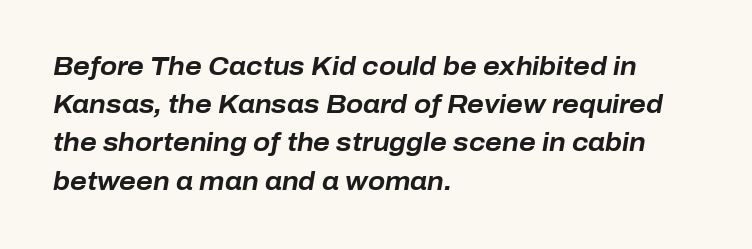
{"italic": "yes", "lean": "right", "slant_degrees": 10, "bold": "yes", "underline": "no", "align": "left", "line_spacing": "normal", "line_spacing_ratio": 1.53, "letter_spacing": "normal", "letter_spacing_em": 0.0, "glyph_px": 25}
